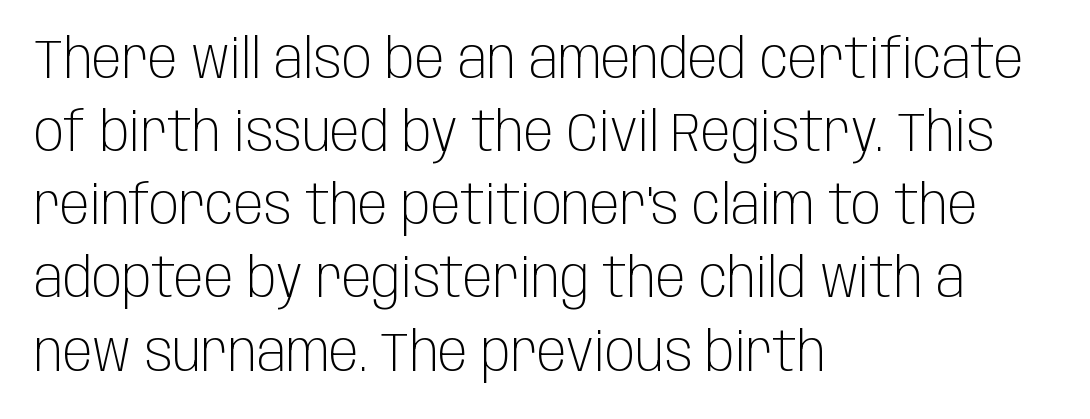
{"serif": "no", "italic": "no", "bold": "no", "weight": "light", "width": "condensed", "stroke_contrast": "low", "x_height": "large", "monospaced": "no", "underline": "no", "align": "left", "line_spacing": "normal", "line_spacing_ratio": 1.33, "letter_spacing": "normal", "letter_spacing_em": 0.0, "glyph_px": 55}
